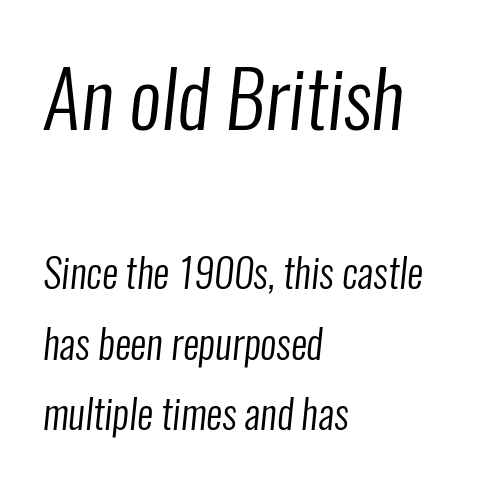
The image shows 79 px regular-weight, condensed sans-serif type; set left-aligned, line spacing 1.76x, normal letter spacing, not underlined; the first (top) block is 1.98x larger; low stroke contrast and a medium x-height.
